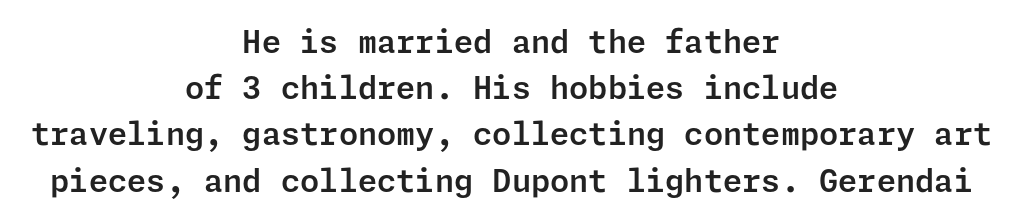
The image shows 31 px sans-serif type, upright; set centered, normal line spacing (1.49x), normal letter spacing, not underlined; low stroke contrast and a medium x-height.
